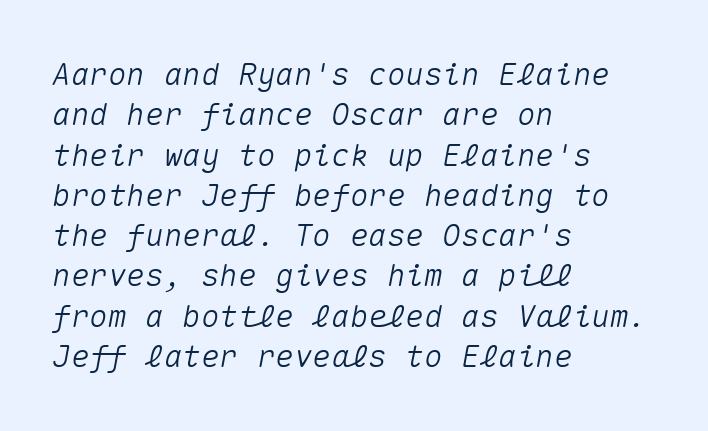
Horizontally, the lines are justified to the leading edge only. Monospaced: the letters line up in strict vertical columns. The foot of each line stays bare and open. The typography opts for an oblique posture over an upright one. Does the leading feel generous? No, just average. Characters follow at the spacing the type designer built in.
